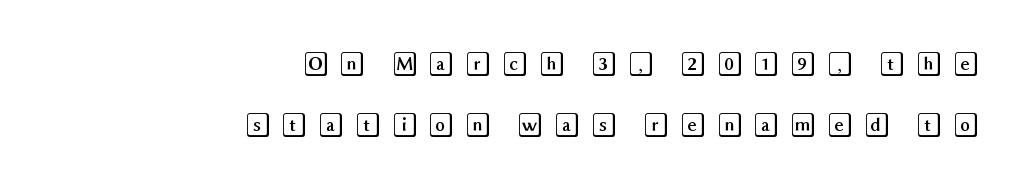
{"italic": "no", "underline": "no", "align": "right", "line_spacing": "loose", "line_spacing_ratio": 2.46, "letter_spacing": "wide", "letter_spacing_em": 0.37, "glyph_px": 25}
